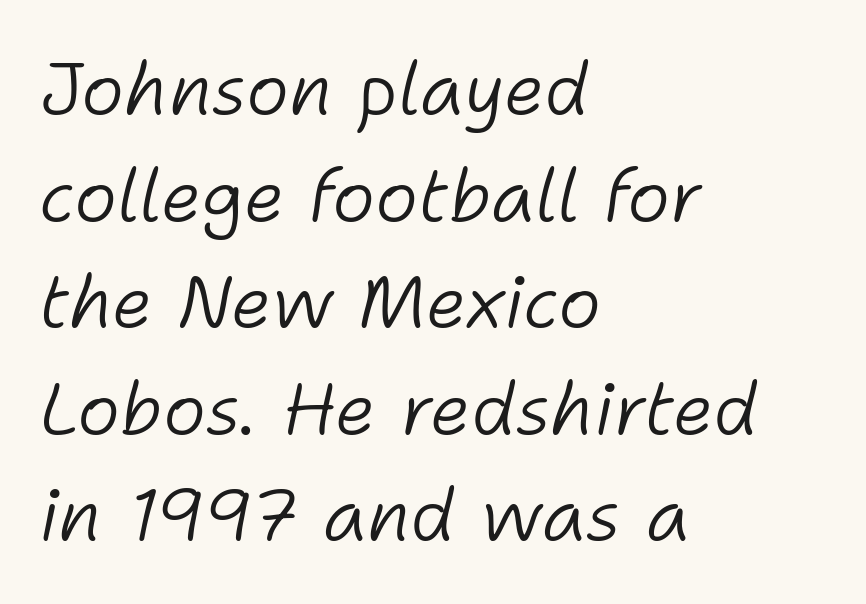
{"italic": "yes", "lean": "right", "slant_degrees": 11, "bold": "no", "weight": "light", "width": "normal", "stroke_contrast": "low", "x_height": "medium", "monospaced": "no", "underline": "no", "align": "left", "line_spacing": "normal", "line_spacing_ratio": 1.46, "letter_spacing": "normal", "letter_spacing_em": 0.0, "glyph_px": 73}
